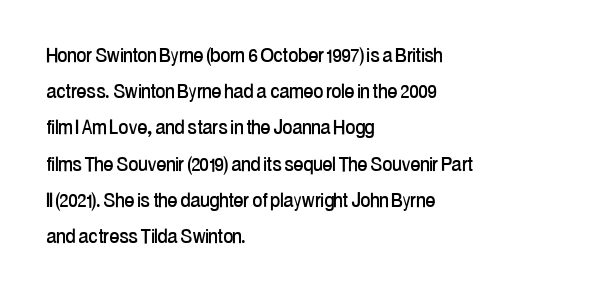
Leading: standard. Ascenders rise straight up at ninety degrees. Nobody drew a line under any word here. Here the glyphs are tracked normally, forming tight word shapes. All the whitespace from short lines collects on the right.
